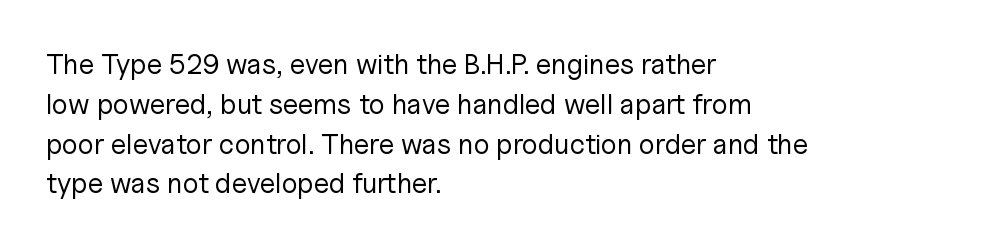
{"serif": "no", "italic": "no", "bold": "no", "weight": "regular", "width": "normal", "stroke_contrast": "low", "x_height": "medium", "monospaced": "no", "underline": "no", "align": "left", "line_spacing": "normal", "line_spacing_ratio": 1.42, "letter_spacing": "normal", "letter_spacing_em": 0.0, "glyph_px": 28}
